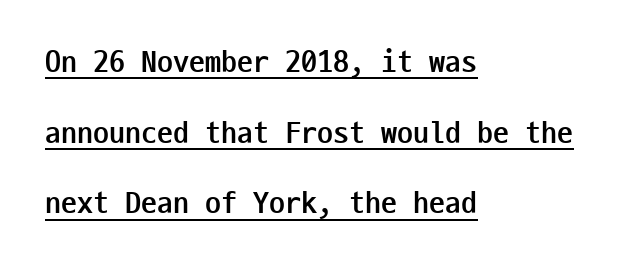
The image shows 32 px semibold, condensed sans-serif type, upright, monospaced; set left-aligned, loose line spacing (2.21x), normal letter spacing, underlined; low stroke contrast and a medium x-height.
